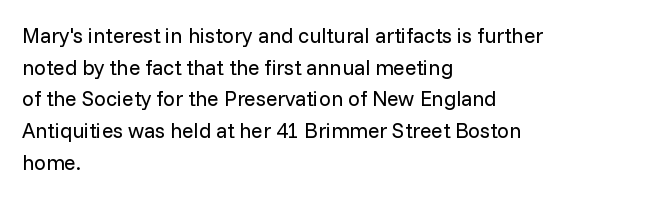
Q: Is the text bold? A: No.
Q: Is the text italic (slanted)? A: No, it is upright.
Q: Is the text underlined? A: No.
Q: How is the paragraph aligned? A: Left-aligned.
Q: Is the spacing between letters normal or unusually wide? A: Normal.
Q: Is the spacing between lines tight, normal or loose? A: Normal.
